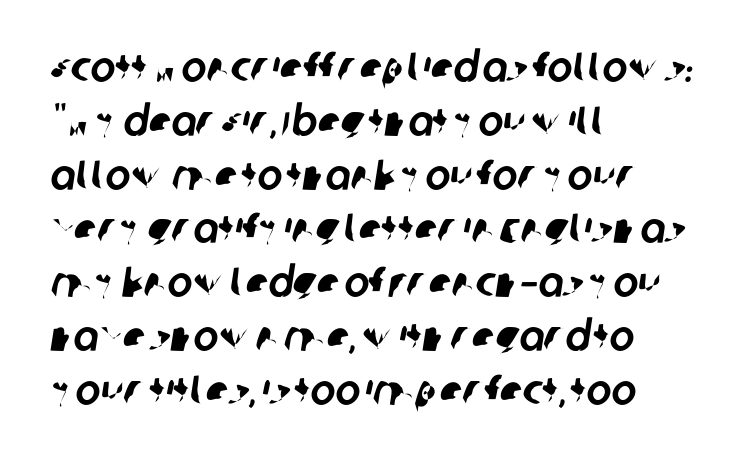
The image shows 42 px sans-serif type; set left-aligned, normal line spacing (1.28x), normal letter spacing, not underlined; low stroke contrast and a large x-height.
